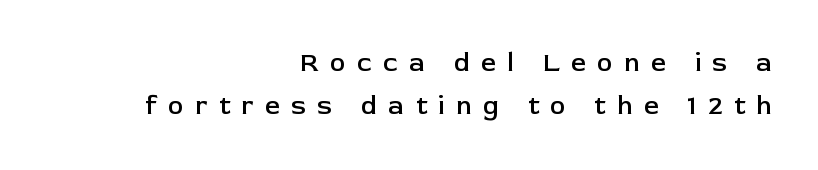
{"italic": "no", "bold": "semi", "underline": "no", "align": "right", "line_spacing": "normal", "line_spacing_ratio": 1.67, "letter_spacing": "wide", "letter_spacing_em": 0.44, "glyph_px": 26}
